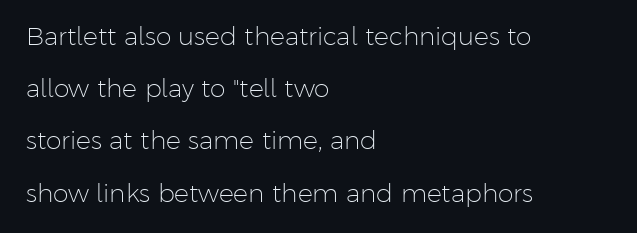
{"italic": "no", "bold": "no", "underline": "no", "align": "left", "line_spacing": "loose", "line_spacing_ratio": 2.09, "letter_spacing": "normal", "letter_spacing_em": 0.0, "glyph_px": 25}
